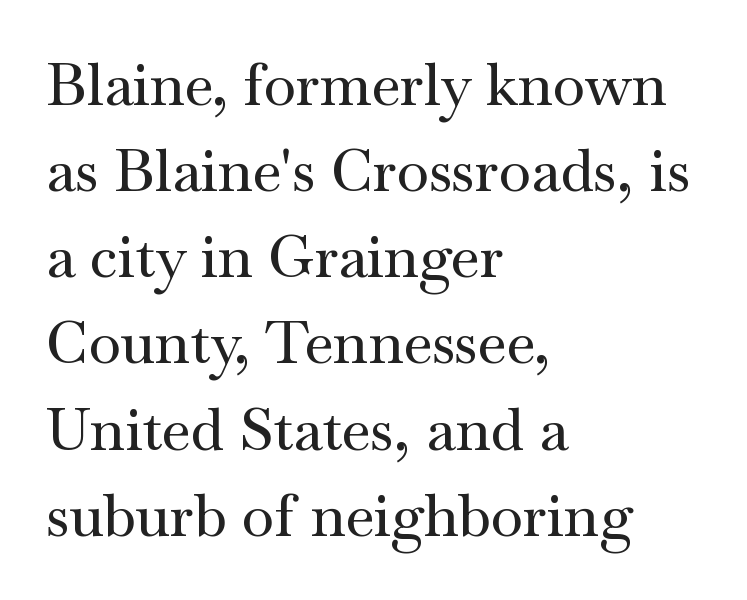
The image shows 59 px wide serif type, upright; set left-aligned, normal line spacing (1.46x), normal letter spacing, not underlined; medium stroke contrast and a small x-height.
